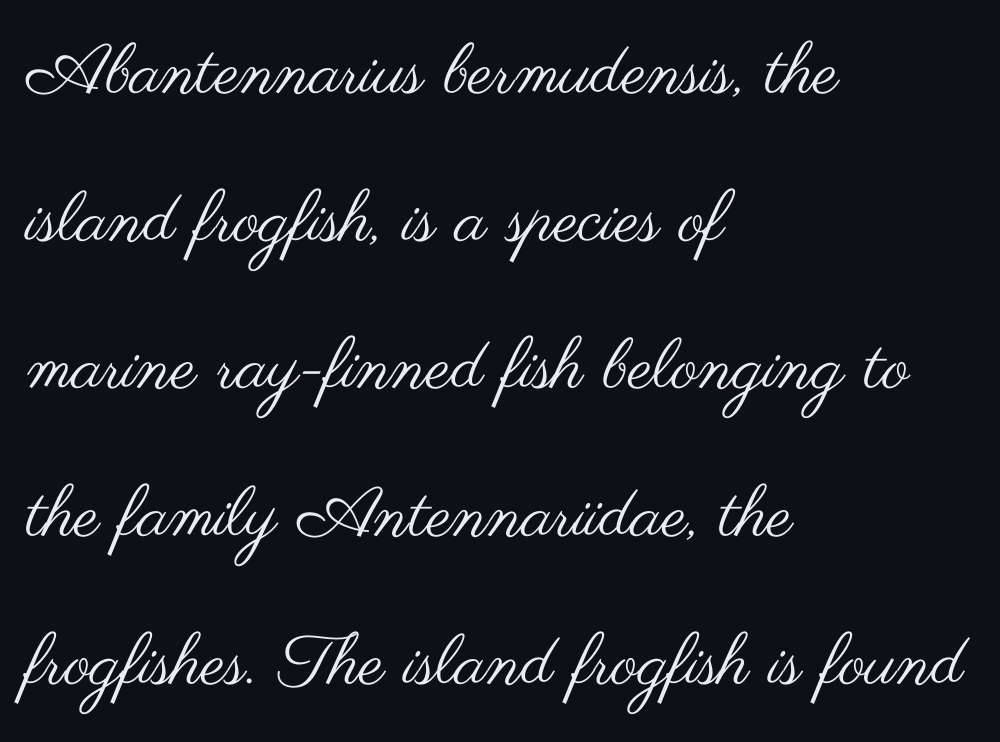
The image shows 70 px regular-weight, wide sans-serif type; set left-aligned, loose line spacing (2.11x), normal letter spacing, not underlined; medium stroke contrast and a small x-height.
